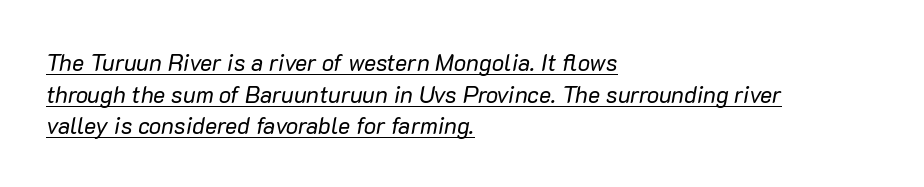
{"italic": "yes", "lean": "right", "slant_degrees": 10, "bold": "no", "underline": "yes", "align": "left", "line_spacing": "normal", "line_spacing_ratio": 1.38, "letter_spacing": "normal", "letter_spacing_em": 0.0, "glyph_px": 23}
